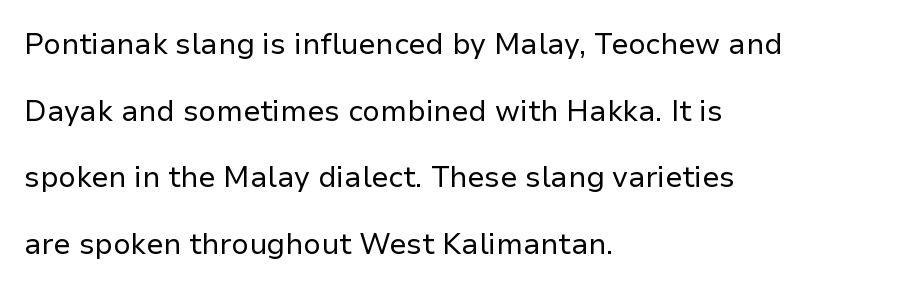
{"serif": "no", "italic": "no", "bold": "no", "weight": "regular", "width": "normal", "stroke_contrast": "low", "x_height": "medium", "monospaced": "no", "underline": "no", "align": "left", "line_spacing": "loose", "line_spacing_ratio": 2.3, "letter_spacing": "normal", "letter_spacing_em": 0.0, "glyph_px": 29}
